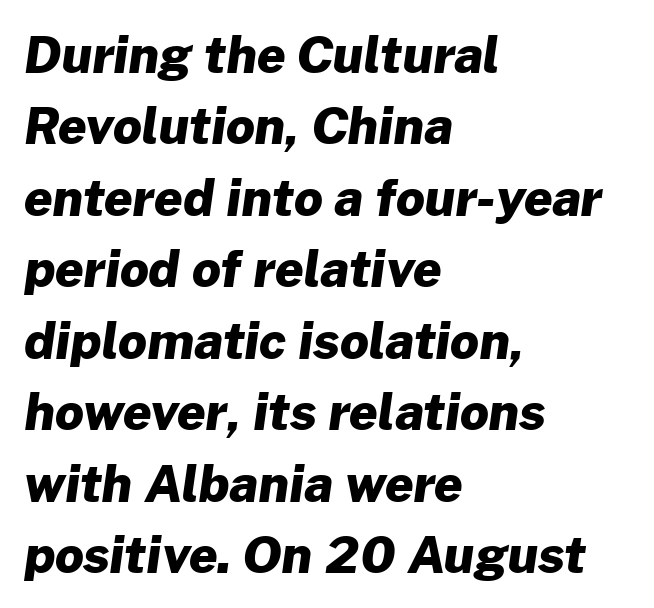
Q: Is the text bold? A: Yes.
Q: Is the typeface a serif or a sans-serif typeface? A: Sans-serif.
Q: Is the text underlined? A: No.
Q: How is the paragraph aligned? A: Left-aligned.
Q: Is the spacing between letters normal or unusually wide? A: Normal.
Q: Is the spacing between lines tight, normal or loose? A: Normal.
Q: Width (condensed, normal, or wide)? A: Normal.
Q: Stroke contrast? A: Low.
Q: x-height? A: Medium.
Q: Monospaced? A: No.
